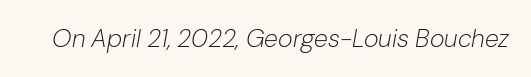
The weight would be labelled regular, book, light, or lighter still. Rendered with sloped, italic letterforms. Any mark beneath the type? The region is blank. A typesetter would call this zero additional tracking.
